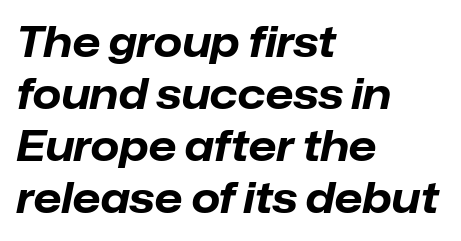
Students, note that the glyphs here touch the page at normal intervals. The lines are quadded left. Looks like regular typesetting: each glyph gets only the width it needs. The font is running at its bold setting. The letters are slanted; this is an italic face. A bare baseline throughout the passage.
